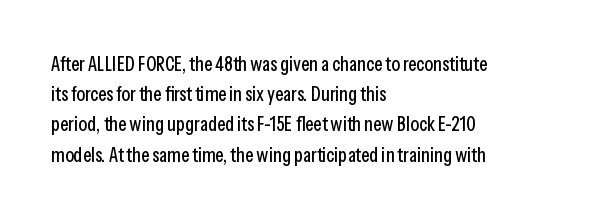
{"italic": "no", "underline": "no", "align": "left", "line_spacing": "normal", "line_spacing_ratio": 1.51, "letter_spacing": "normal", "letter_spacing_em": 0.0, "glyph_px": 20}
